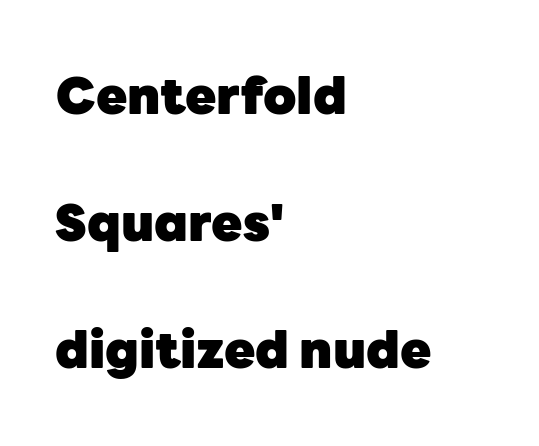
Q: Is the text bold? A: Yes.
Q: Is the text italic (slanted)? A: No, it is upright.
Q: Is the typeface a serif or a sans-serif typeface? A: Sans-serif.
Q: Is the text underlined? A: No.
Q: How is the paragraph aligned? A: Left-aligned.
Q: Is the spacing between letters normal or unusually wide? A: Normal.
Q: Is the spacing between lines tight, normal or loose? A: Loose.
Q: Width (condensed, normal, or wide)? A: Normal.
Q: Stroke contrast? A: Low.
Q: x-height? A: Medium.
Q: Monospaced? A: No.
